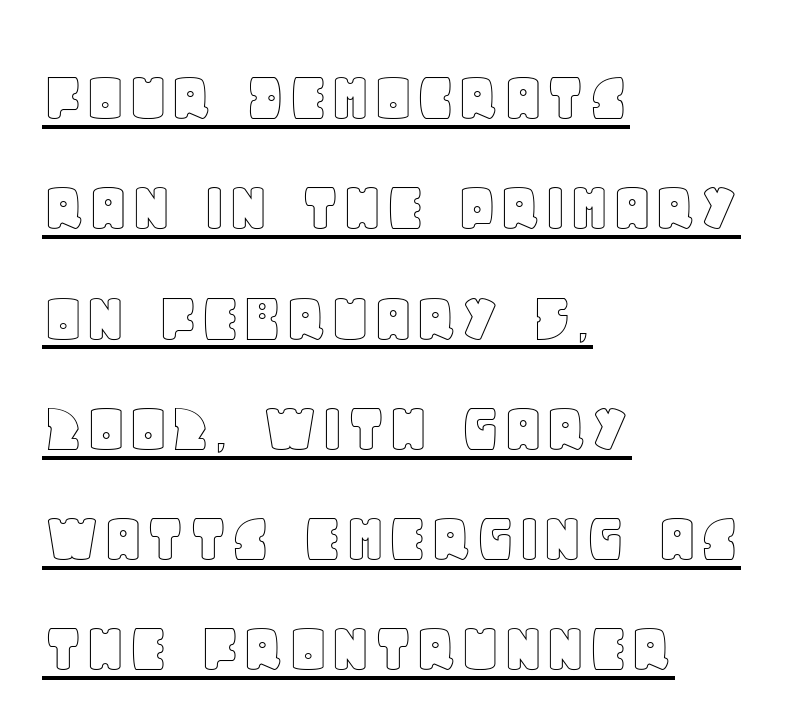
These lines were composed using upright roman letters. What stands out about the letter spacing? Nothing — it is the standard amount. The letters advance in unequal steps, a hallmark of proportional type. Interline gaps are of average width in this sample. This sample is left-justified, so line endings fall wherever the words run out.
